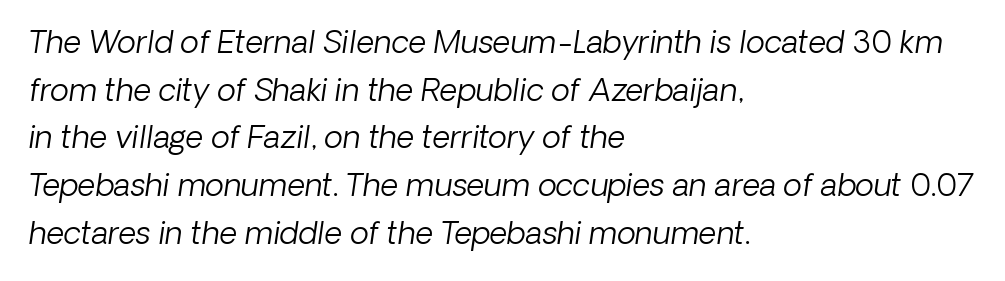
{"serif": "no", "bold": "no", "weight": "light", "width": "normal", "stroke_contrast": "low", "x_height": "medium", "monospaced": "no", "underline": "no", "align": "left", "line_spacing": "normal", "line_spacing_ratio": 1.54, "letter_spacing": "normal", "letter_spacing_em": 0.0, "glyph_px": 31}
